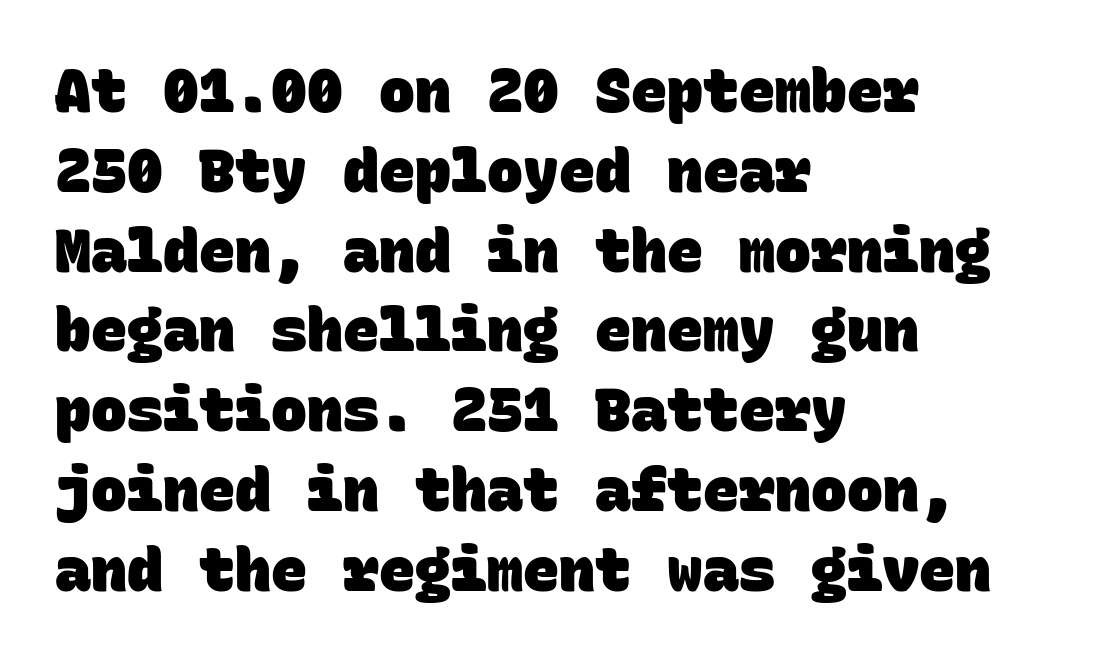
{"serif": "no", "bold": "yes", "weight": "heavy", "width": "normal", "stroke_contrast": "low", "x_height": "large", "monospaced": "yes", "underline": "no", "align": "left", "line_spacing": "normal", "line_spacing_ratio": 1.33, "letter_spacing": "normal", "letter_spacing_em": 0.0, "glyph_px": 60}
